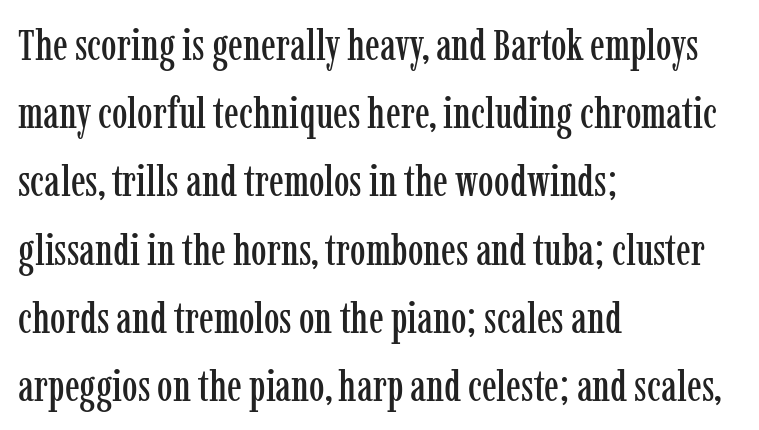
Q: Is the text italic (slanted)? A: No, it is upright.
Q: Is the typeface a serif or a sans-serif typeface? A: Serif.
Q: Is the text underlined? A: No.
Q: How is the paragraph aligned? A: Left-aligned.
Q: Is the spacing between letters normal or unusually wide? A: Normal.
Q: Is the spacing between lines tight, normal or loose? A: Normal.
Q: Width (condensed, normal, or wide)? A: Condensed.
Q: Stroke contrast? A: Low.
Q: x-height? A: Medium.
Q: Monospaced? A: No.
